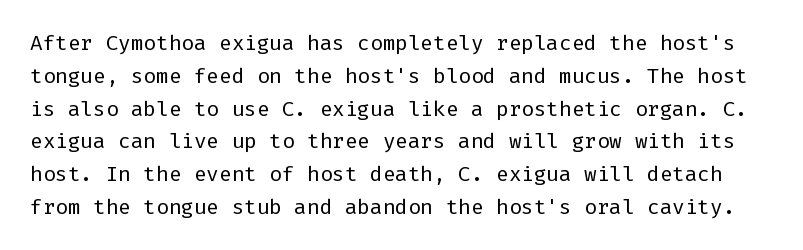
{"italic": "no", "bold": "no", "underline": "no", "line_spacing": "normal", "line_spacing_ratio": 1.56, "letter_spacing": "normal", "letter_spacing_em": 0.0, "glyph_px": 21}
